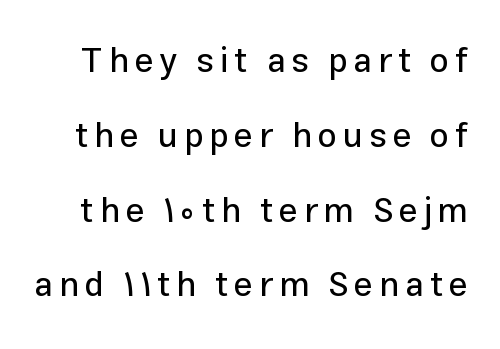
Q: Is the text italic (slanted)? A: No, it is upright.
Q: Is the typeface a serif or a sans-serif typeface? A: Sans-serif.
Q: Is the text underlined? A: No.
Q: Is the spacing between lines tight, normal or loose? A: Loose.
Q: Width (condensed, normal, or wide)? A: Normal.
Q: Stroke contrast? A: Low.
Q: x-height? A: Medium.
Q: Monospaced? A: No.
